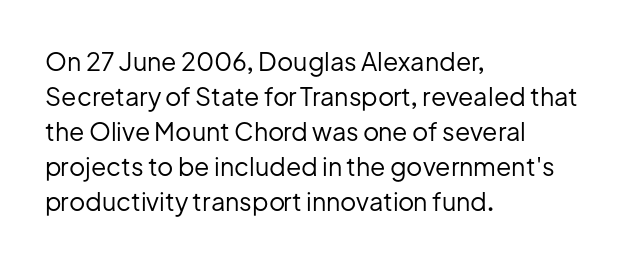
The image shows 25 px text type, upright; set left-aligned, normal line spacing (1.4x), normal letter spacing, not underlined.
